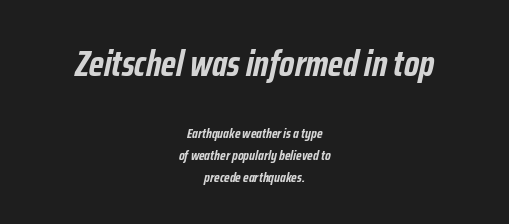
{"italic": "yes", "lean": "right", "slant_degrees": 12, "bold": "yes", "weight": "semibold", "width": "condensed", "stroke_contrast": "low", "x_height": "medium", "monospaced": "no", "underline": "no", "align": "center", "line_spacing": "normal", "line_spacing_ratio": 1.58, "letter_spacing": "normal", "letter_spacing_em": 0.0, "larger_block": "first", "size_ratio": 2.64, "glyph_px": 37}
